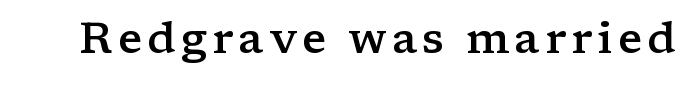
The image shows 44 px semibold, wide serif type, upright; set not underlined; low stroke contrast and a medium x-height.
